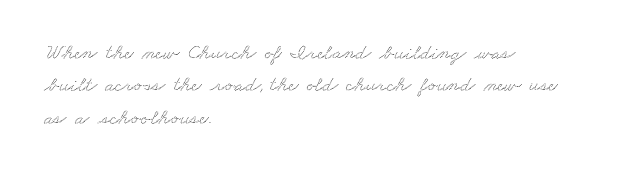
Type without underlining. Left-aligned paragraph, ragged on the right. Words appear dense and cohesive because spacing is normal. The rows are spaced the way most documents space them.
